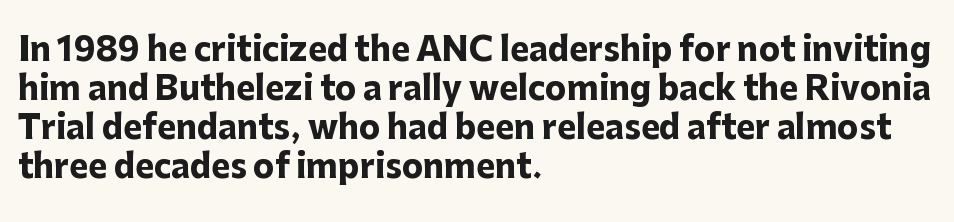
{"serif": "no", "italic": "no", "bold": "yes", "weight": "heavy", "width": "normal", "stroke_contrast": "low", "x_height": "medium", "monospaced": "no", "underline": "no", "align": "left", "line_spacing_ratio": 1.22, "letter_spacing": "normal", "letter_spacing_em": 0.0, "glyph_px": 32}
